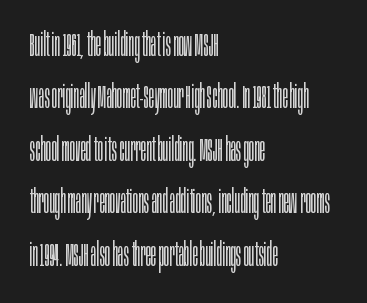
The image shows 33 px light, condensed sans-serif type, upright; set left-aligned, normal line spacing (1.59x), normal letter spacing, not underlined; low stroke contrast and a large x-height.
